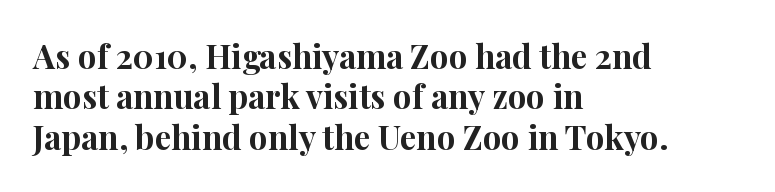
Q: Is the text bold? A: Yes.
Q: Is the text italic (slanted)? A: No, it is upright.
Q: Is the typeface a serif or a sans-serif typeface? A: Serif.
Q: Is the text underlined? A: No.
Q: How is the paragraph aligned? A: Left-aligned.
Q: Is the spacing between letters normal or unusually wide? A: Normal.
Q: Width (condensed, normal, or wide)? A: Normal.
Q: Stroke contrast? A: High.
Q: x-height? A: Medium.
Q: Monospaced? A: No.
